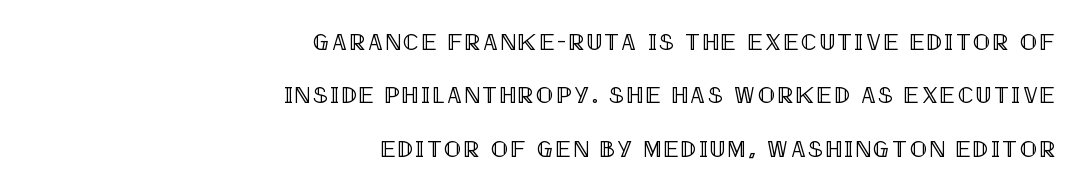
The image shows 23 px text type, upright; set right-aligned, loose line spacing (2.32x), not underlined.
